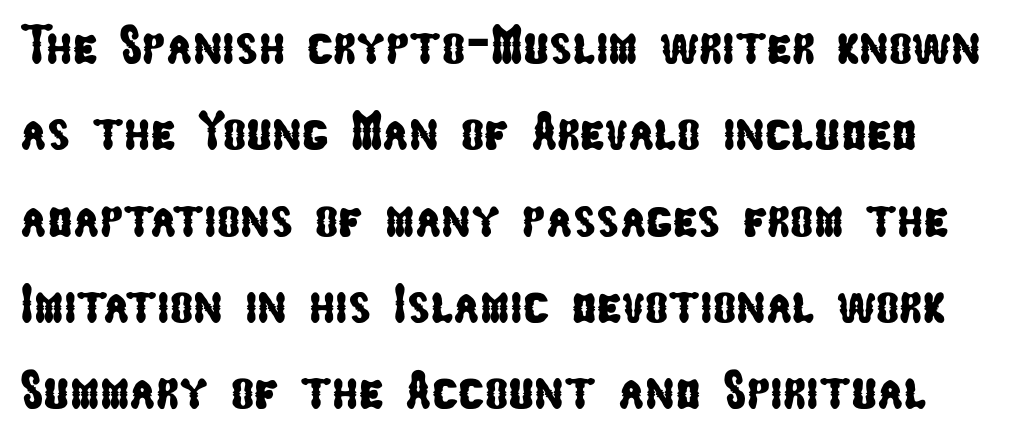
The image shows 55 px condensed sans-serif type; set normal line spacing (1.57x), normal letter spacing, not underlined; low stroke contrast and a medium x-height.
